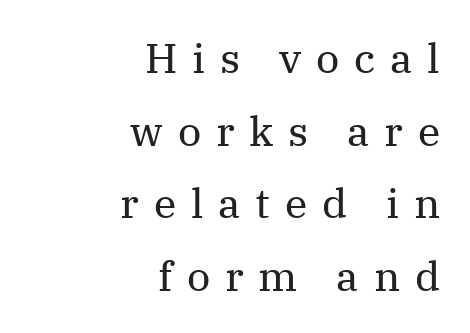
{"serif": "yes", "italic": "no", "bold": "no", "weight": "regular", "width": "normal", "stroke_contrast": "medium", "x_height": "medium", "monospaced": "no", "underline": "no", "align": "right", "line_spacing_ratio": 1.77, "letter_spacing": "wide", "letter_spacing_em": 0.36, "glyph_px": 41}
